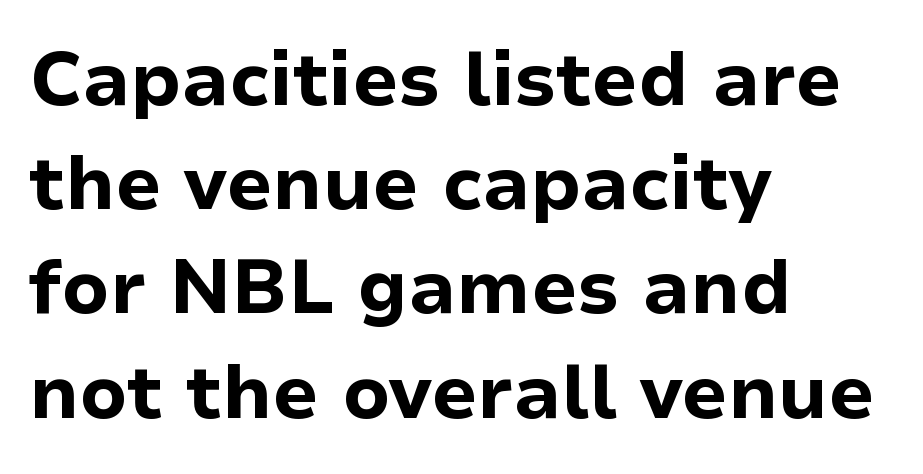
{"serif": "no", "italic": "no", "bold": "yes", "weight": "bold", "width": "normal", "stroke_contrast": "low", "x_height": "medium", "monospaced": "no", "underline": "no", "align": "left", "line_spacing": "normal", "line_spacing_ratio": 1.39, "letter_spacing": "normal", "letter_spacing_em": 0.0, "glyph_px": 75}
